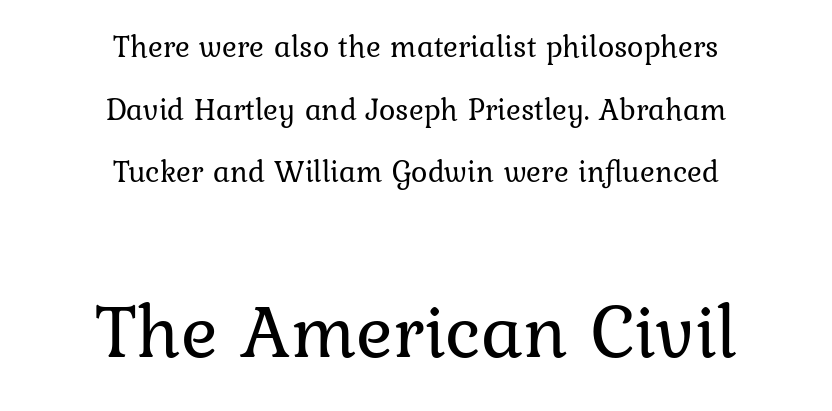
{"serif": "yes", "italic": "no", "bold": "no", "weight": "regular", "width": "normal", "stroke_contrast": "low", "x_height": "medium", "monospaced": "no", "underline": "no", "align": "center", "line_spacing": "loose", "line_spacing_ratio": 2.02, "letter_spacing": "normal", "letter_spacing_em": 0.0, "larger_block": "second", "size_ratio": 2.48, "glyph_px": 77}
